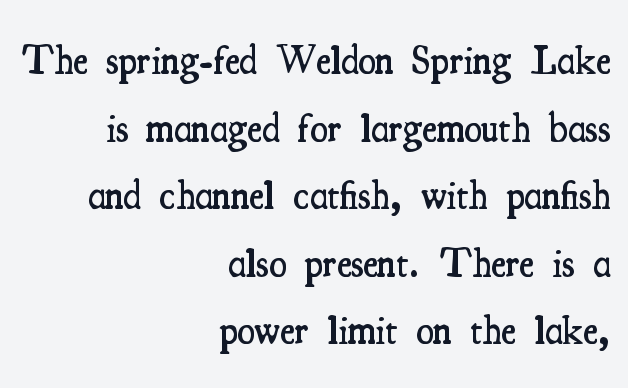
The letters carry serifs — small finishing strokes at the ends of their stems. Tracking value appears to be zero — textbook default spacing. Each letter keeps its own natural width here, so spacing adapts to shape. How would I describe the line gaps? Plain and ordinary. The paragraph shown leans on its right margin.
